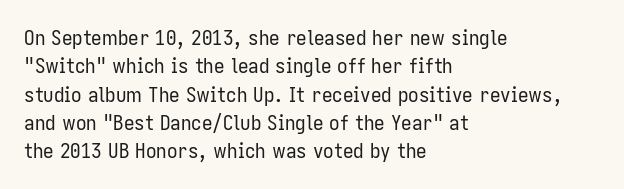
The image shows 21 px text type, upright; set left-aligned, normal line spacing (1.35x), normal letter spacing, not underlined.
